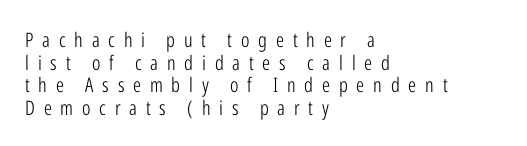
{"italic": "no", "bold": "no", "underline": "no", "align": "left", "line_spacing": "tight", "line_spacing_ratio": 1.13, "letter_spacing": "wide", "letter_spacing_em": 0.44, "glyph_px": 20}
